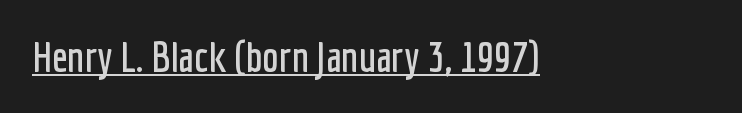
The image shows 42 px condensed sans-serif type, upright; set left-aligned, normal letter spacing, underlined; low stroke contrast and a medium x-height.
